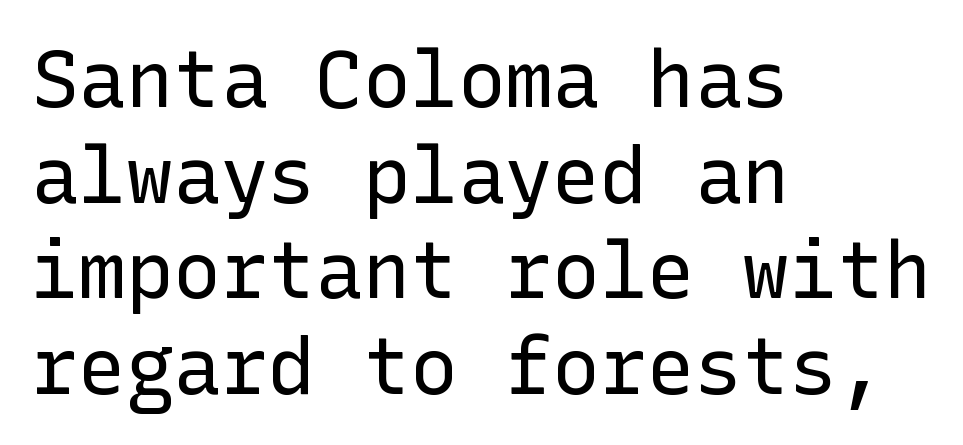
Type without underlining. Line starts are locked; line ends wander. How are the letters spaced? Ordinarily, with no added tracking. Type style note: lacks serifs.
